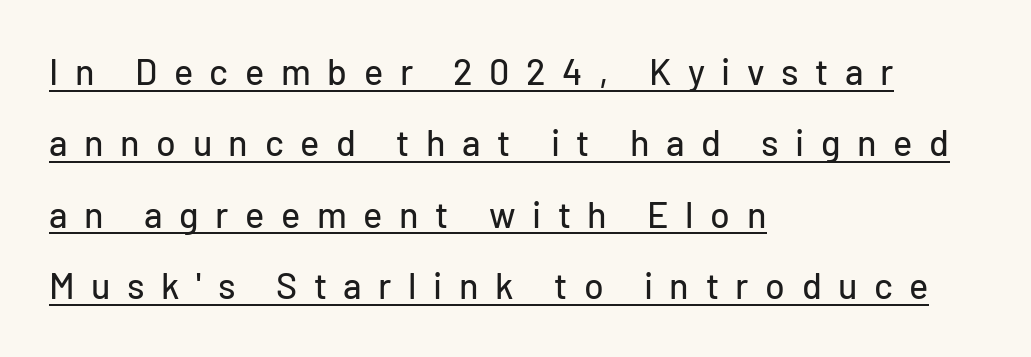
The image shows 36 px sans-serif type, upright; set left-aligned, loose line spacing (1.98x), unusually wide letter spacing (+0.46 em), underlined; low stroke contrast and a medium x-height.
